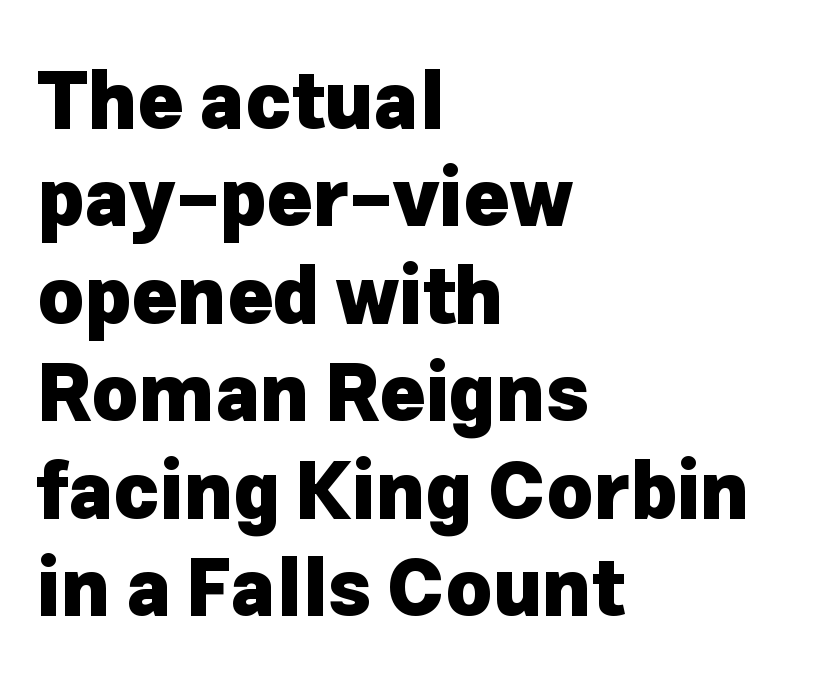
The letters stand straight up with perfectly vertical stems. What's the leading like? Ordinary, nothing unusual. I'd describe the lettering as bold — thick and assertive. Words appear dense and cohesive because spacing is normal. Any mark beneath the type? The region is blank. The text block is weighted toward the left margin, trailing off unevenly rightward.
